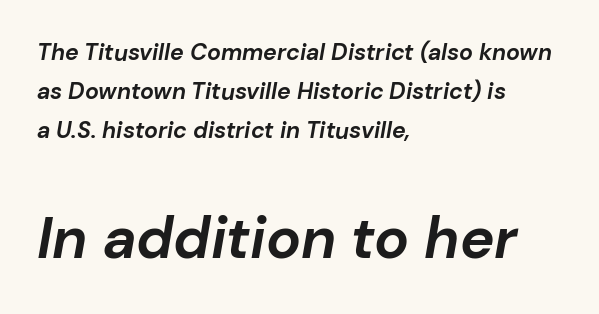
Q: Is the text bold? A: Yes.
Q: Is the text italic (slanted)? A: Yes, it leans right by about 10 degrees.
Q: Is the text underlined? A: No.
Q: How is the paragraph aligned? A: Left-aligned.
Q: Is the spacing between letters normal or unusually wide? A: Normal.
Q: Is the spacing between lines tight, normal or loose? A: Normal.
Q: Which block of text is set in a larger size, the first (top) or the second (bottom)? A: The second (bottom) one.
Q: Width (condensed, normal, or wide)? A: Normal.
Q: Stroke contrast? A: Low.
Q: x-height? A: Medium.
Q: Monospaced? A: No.
